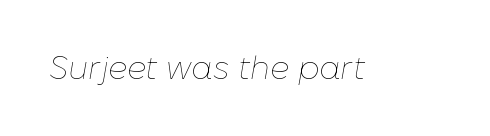
Q: Is the text bold? A: No.
Q: Is the text italic (slanted)? A: Yes, it leans right by about 10 degrees.
Q: Is the text underlined? A: No.
Q: Is the spacing between letters normal or unusually wide? A: Normal.
Q: Width (condensed, normal, or wide)? A: Normal.
Q: Stroke contrast? A: Low.
Q: x-height? A: Medium.
Q: Monospaced? A: No.
